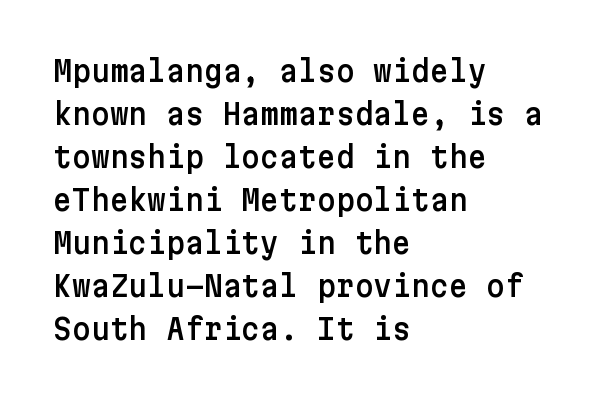
{"serif": "no", "italic": "no", "width": "normal", "stroke_contrast": "low", "x_height": "medium", "underline": "no", "align": "left", "line_spacing": "normal", "line_spacing_ratio": 1.48, "letter_spacing": "normal", "letter_spacing_em": 0.0, "glyph_px": 29}
